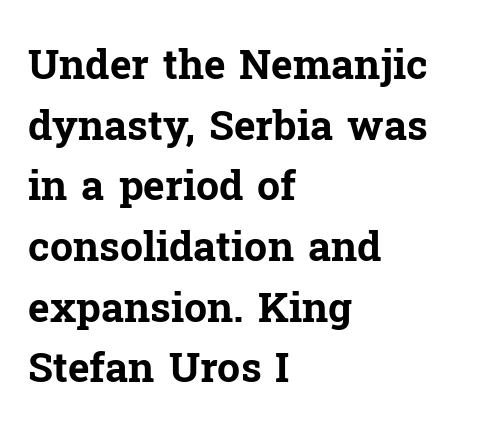
{"serif": "yes", "italic": "no", "bold": "yes", "weight": "bold", "width": "normal", "stroke_contrast": "low", "x_height": "medium", "monospaced": "no", "underline": "no", "align": "left", "line_spacing": "normal", "line_spacing_ratio": 1.48, "letter_spacing": "normal", "letter_spacing_em": 0.0, "glyph_px": 41}
